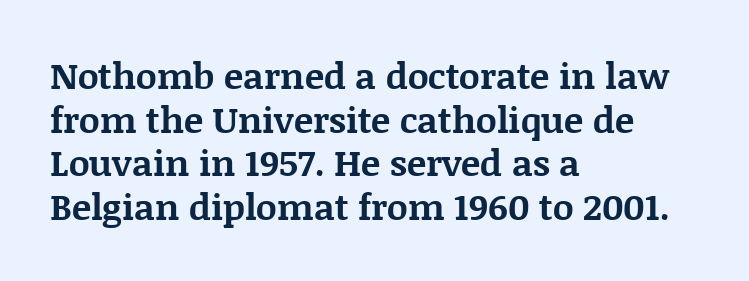
{"serif": "yes", "italic": "no", "bold": "yes", "weight": "bold", "width": "normal", "stroke_contrast": "medium", "x_height": "large", "monospaced": "no", "underline": "no", "align": "left", "line_spacing_ratio": 1.21, "letter_spacing": "normal", "letter_spacing_em": 0.0, "glyph_px": 36}
